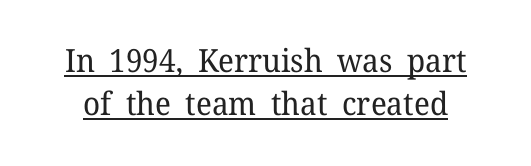
{"serif": "yes", "italic": "no", "bold": "no", "weight": "regular", "width": "normal", "stroke_contrast": "low", "x_height": "medium", "monospaced": "no", "underline": "yes", "line_spacing": "normal", "line_spacing_ratio": 1.35, "letter_spacing": "normal", "letter_spacing_em": 0.0, "glyph_px": 32}
